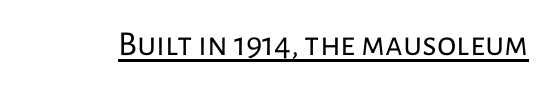
{"serif": "no", "italic": "no", "bold": "no", "weight": "regular", "width": "normal", "stroke_contrast": "low", "x_height": "medium", "monospaced": "no", "underline": "yes", "letter_spacing": "normal", "letter_spacing_em": 0.0, "glyph_px": 35}
